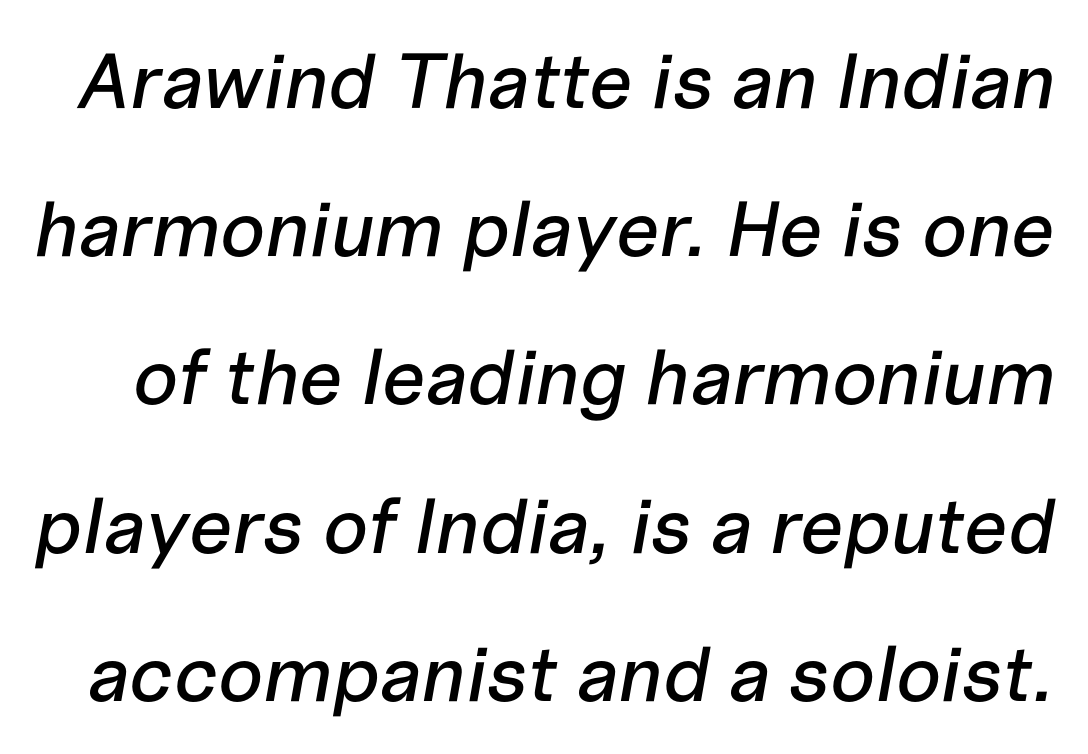
{"italic": "yes", "lean": "right", "slant_degrees": 10, "width": "normal", "stroke_contrast": "low", "x_height": "medium", "monospaced": "no", "underline": "no", "line_spacing": "loose", "line_spacing_ratio": 1.9, "letter_spacing": "normal", "letter_spacing_em": 0.0, "glyph_px": 78}
